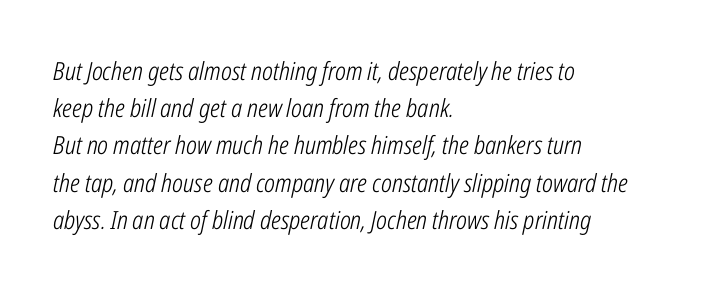
{"italic": "yes", "lean": "right", "slant_degrees": 12, "bold": "no", "underline": "no", "align": "left", "line_spacing": "normal", "line_spacing_ratio": 1.49, "letter_spacing": "normal", "letter_spacing_em": 0.0, "glyph_px": 25}
